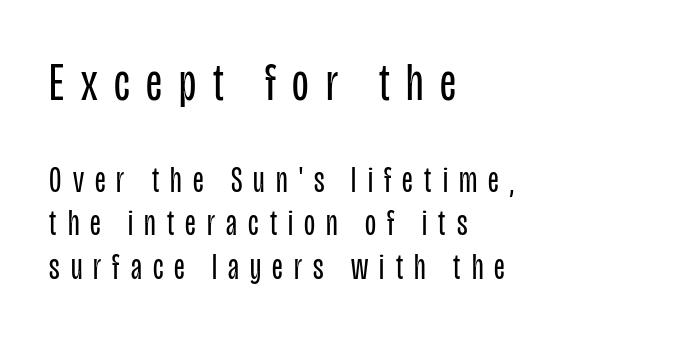
The image shows 54 px regular-weight, condensed sans-serif type, upright; set left-aligned, line spacing 1.21x, unusually wide letter spacing (+0.31 em), not underlined; the first (top) block is 1.5x larger; low stroke contrast and a large x-height.
